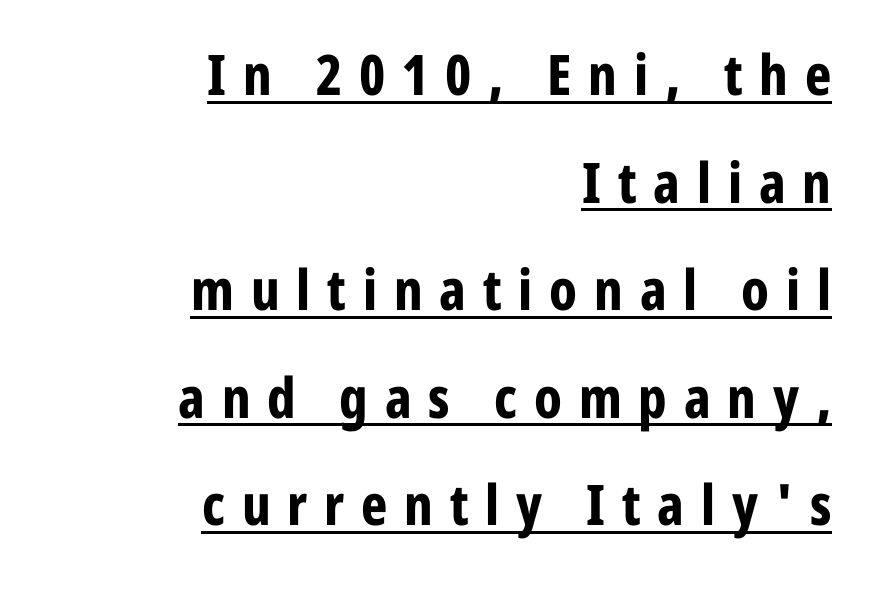
Examine the stroke ends and you'll find no serifs. Note the varied advance widths — an 'i' is clearly narrower than an 'm'. Posture: straight, roman, zero tilt. The designer dialed line spacing up above the default.
